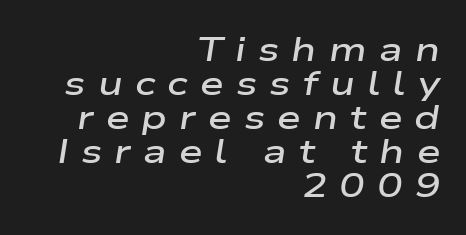
Q: Is the text bold? A: Semi-bold.
Q: Is the text italic (slanted)? A: Yes, it leans right by about 9 degrees.
Q: Is the text underlined? A: No.
Q: How is the paragraph aligned? A: Right-aligned.
Q: Is the spacing between letters normal or unusually wide? A: Unusually wide.
Q: Is the spacing between lines tight, normal or loose? A: Tight.
Q: Width (condensed, normal, or wide)? A: Wide.
Q: Stroke contrast? A: Low.
Q: x-height? A: Medium.
Q: Monospaced? A: No.
